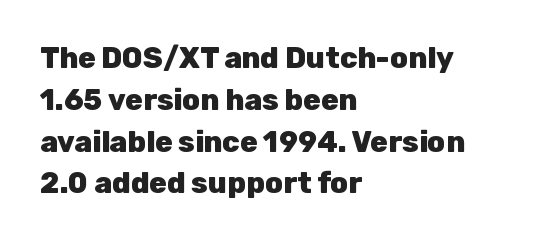
Words appear dense and cohesive because spacing is normal. Unlike a traditional serif, this face leaves its strokes unadorned. The lines sit at an ordinary, default distance from one another. Horizontally, the lines are justified to the leading edge only. Chunky letters — that's bold for sure.
